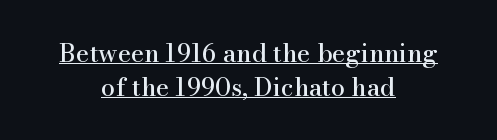
Q: Is the text italic (slanted)? A: No, it is upright.
Q: Is the text underlined? A: Yes.
Q: How is the paragraph aligned? A: Centered.
Q: Is the spacing between letters normal or unusually wide? A: Normal.
Q: Is the spacing between lines tight, normal or loose? A: Normal.
